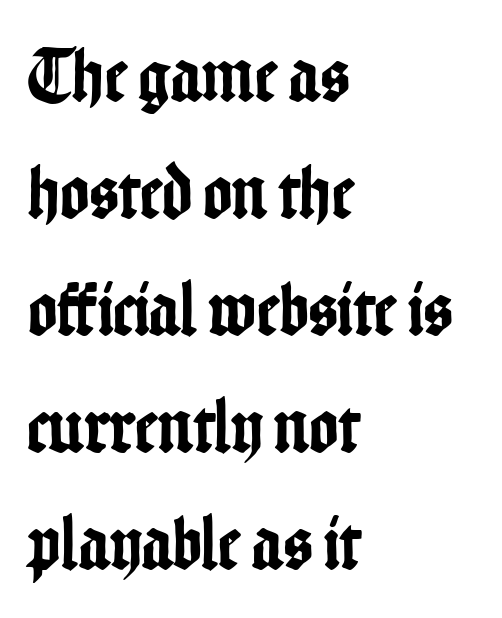
The foot of each line stays bare and open. Interline gaps are of average width in this sample. Is there any slant? The stems are plumb. Line beginnings align vertically; line endings do not.
